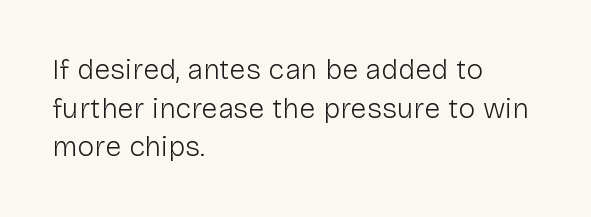
Leading matches the norm, producing a regular column. No chunkiness to these letters — they're not bold. Style check: upright. The rendering uses natural spacing where letterforms have individual widths.
